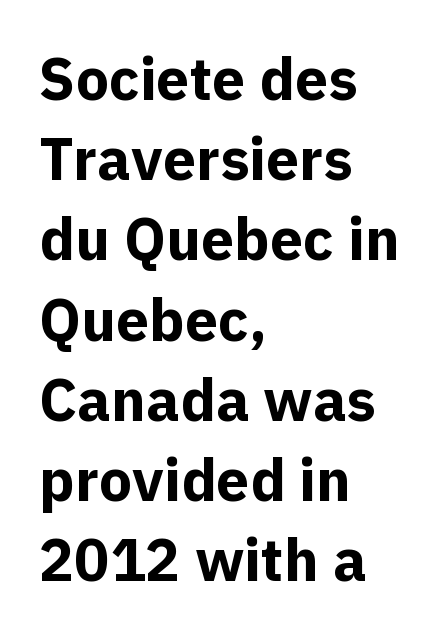
Q: Is the text bold? A: Yes.
Q: Is the text italic (slanted)? A: No, it is upright.
Q: Is the typeface a serif or a sans-serif typeface? A: Sans-serif.
Q: Is the text underlined? A: No.
Q: How is the paragraph aligned? A: Left-aligned.
Q: Is the spacing between letters normal or unusually wide? A: Normal.
Q: Is the spacing between lines tight, normal or loose? A: Normal.
Q: Width (condensed, normal, or wide)? A: Normal.
Q: x-height? A: Medium.
Q: Monospaced? A: No.
